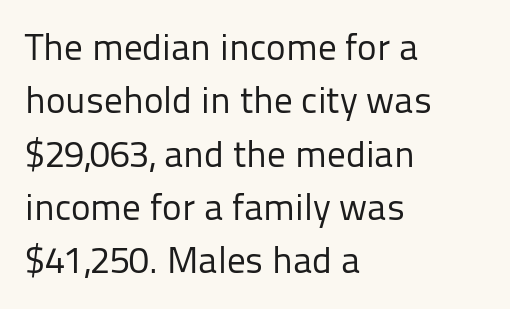
The image shows 37 px regular-weight sans-serif type, upright; set left-aligned, normal line spacing (1.44x), normal letter spacing, not underlined; low stroke contrast and a medium x-height.
